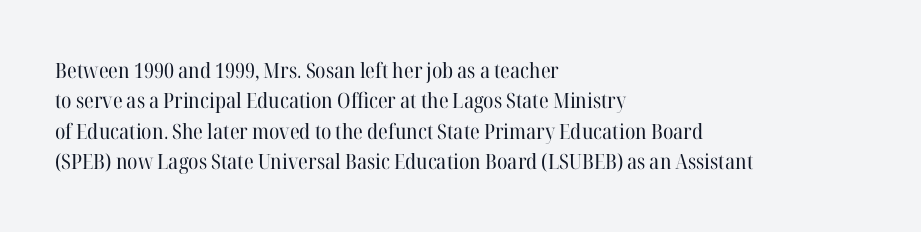
Letter spacing: default. Ink coverage per letter is moderate at most. The rag falls on the right side of this text block. Descenders are the only things crossing below the line. This block has exactly the height ordinary leading produces. This is the regular roman posture of the typeface.
